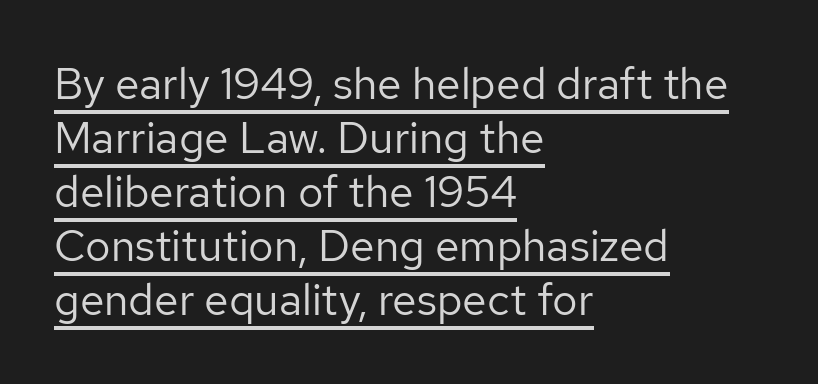
Caption: standard tracking, unaltered. Think of a printed novel: that variable character pitch is what you see here. Which margin do the lines hug? The left one — the right edge is uneven. Note: no serifs on the glyphs. This rendering features underlined lettering. Heaviness? Minimal to ordinary, like unemphasized prose.
